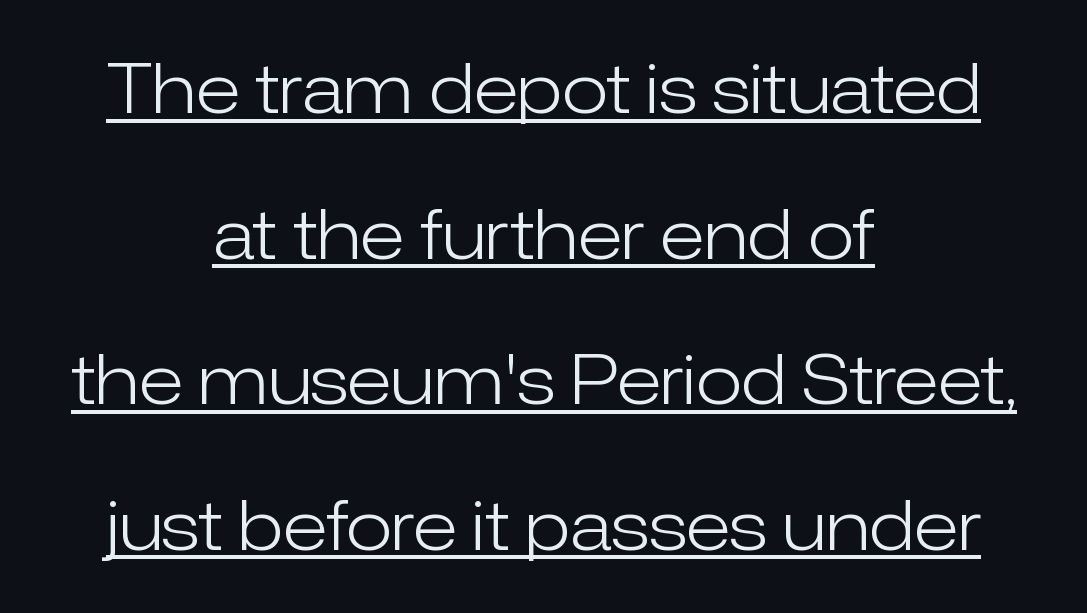
The image shows 68 px light sans-serif type, upright; set centered, loose line spacing (2.14x), normal letter spacing, underlined; low stroke contrast and a medium x-height.
